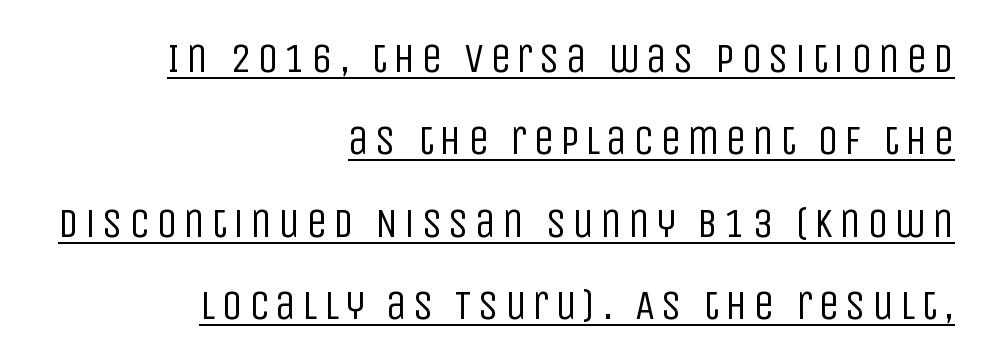
Alignment: flush right. Every word sits above its own underline. One glance says open: line gaps are wider than usual. Proportional: the letters do not fall into vertical columns.
